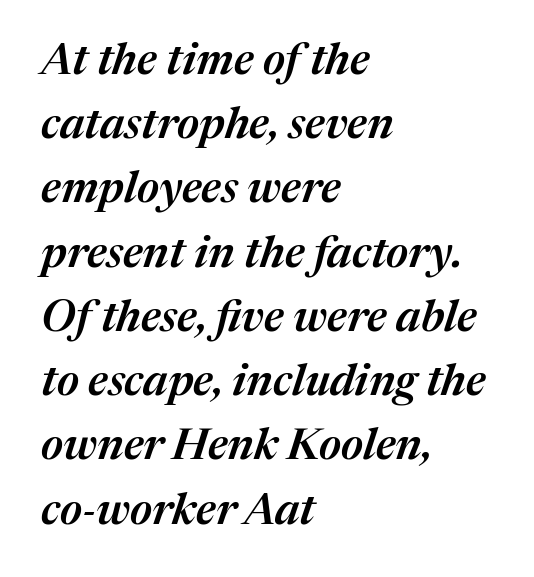
Strokes here are thickened, but only to semibold level. A normal amount of white space separates one row of letters from the next. This rendering uses left alignment, leaving the right contour irregular. Nobody touched the tracking dial on this one. Do the characters align in a grid? No, the font is proportional.
